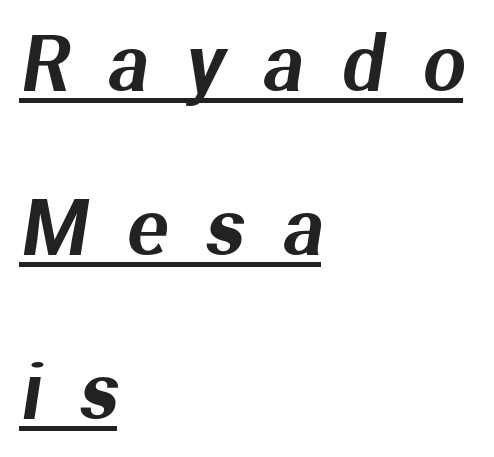
Q: Is the typeface a serif or a sans-serif typeface? A: Sans-serif.
Q: Is the text underlined? A: Yes.
Q: How is the paragraph aligned? A: Left-aligned.
Q: Is the spacing between letters normal or unusually wide? A: Unusually wide.
Q: Is the spacing between lines tight, normal or loose? A: Loose.
Q: Width (condensed, normal, or wide)? A: Normal.
Q: Stroke contrast? A: Medium.
Q: x-height? A: Medium.
Q: Monospaced? A: No.
